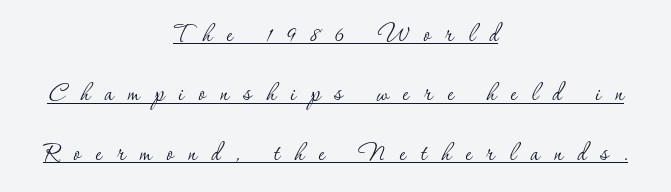
{"serif": "yes", "bold": "no", "weight": "thin", "width": "normal", "stroke_contrast": "low", "x_height": "small", "monospaced": "no", "underline": "yes", "align": "center", "line_spacing": "loose", "line_spacing_ratio": 1.98, "letter_spacing": "wide", "letter_spacing_em": 0.49, "glyph_px": 30}
